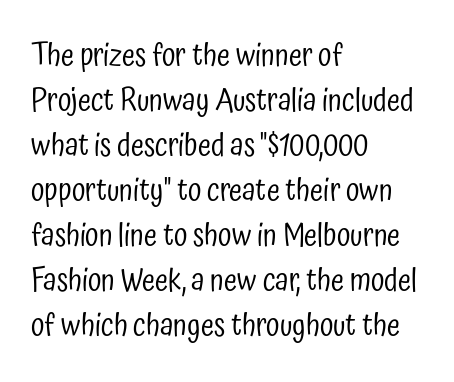
Anything drawn beneath the words? Only blank space. The font is comparable to plain body text, perhaps lighter. All the whitespace from short lines collects on the right. Does the lettering tilt? It doesn't — this is upright. The horizontal fit of the characters is conventional and even.
